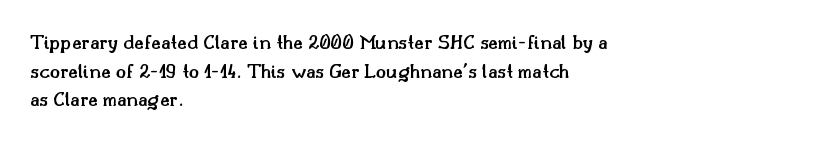
{"italic": "no", "bold": "semi", "underline": "no", "align": "left", "line_spacing": "normal", "line_spacing_ratio": 1.36, "letter_spacing": "normal", "letter_spacing_em": 0.0, "glyph_px": 21}
